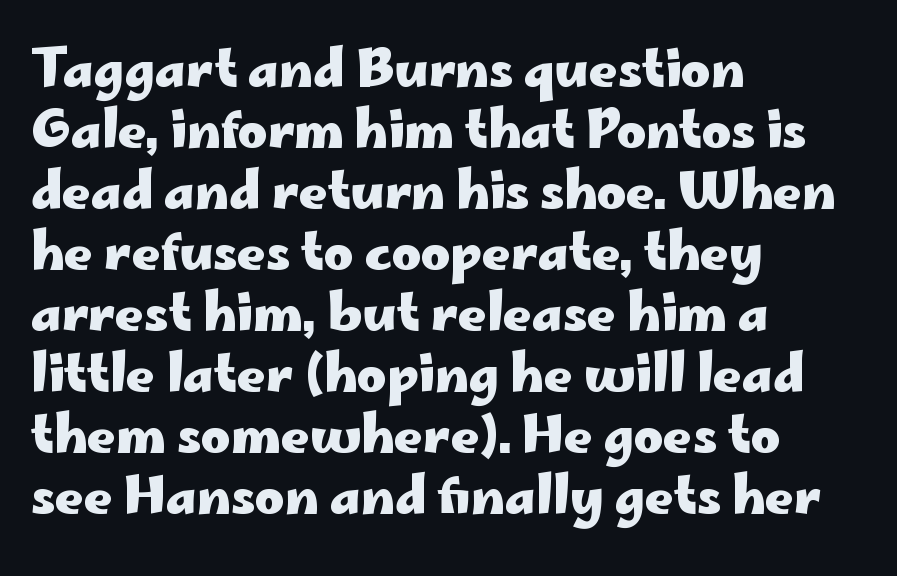
The image shows 50 px heavy, wide sans-serif type, upright; set left-aligned, line spacing 1.22x, normal letter spacing, not underlined; low stroke contrast and a small x-height.
